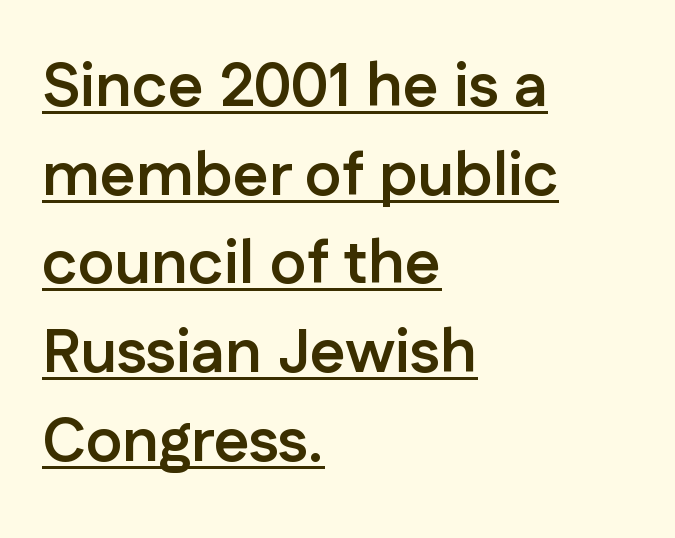
{"serif": "no", "italic": "no", "bold": "yes", "weight": "semibold", "width": "normal", "stroke_contrast": "low", "x_height": "medium", "monospaced": "no", "underline": "yes", "align": "left", "line_spacing": "normal", "line_spacing_ratio": 1.43, "letter_spacing": "normal", "letter_spacing_em": 0.0, "glyph_px": 62}
